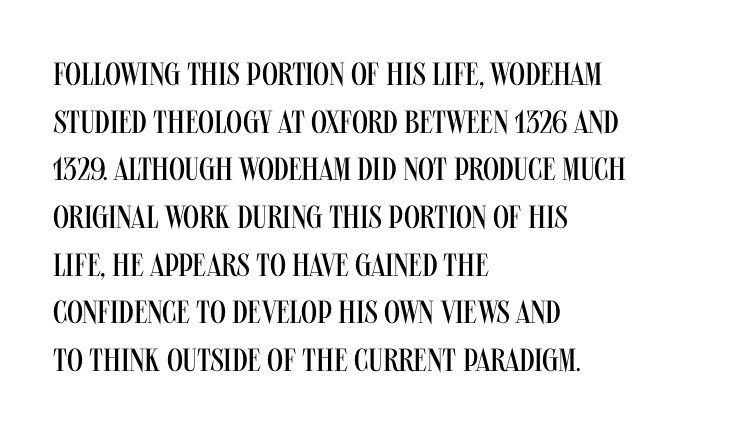
{"serif": "no", "italic": "no", "bold": "no", "weight": "regular", "width": "condensed", "stroke_contrast": "medium", "x_height": "large", "monospaced": "no", "underline": "no", "align": "left", "line_spacing": "normal", "line_spacing_ratio": 1.49, "letter_spacing": "normal", "letter_spacing_em": 0.0, "glyph_px": 32}
